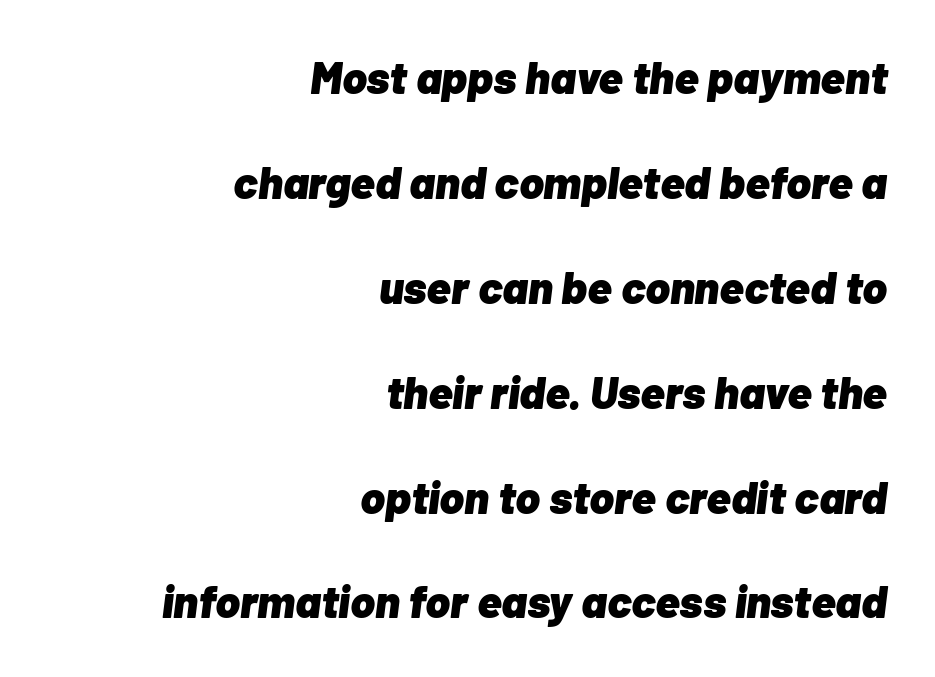
{"italic": "yes", "lean": "right", "slant_degrees": 7, "bold": "yes", "weight": "heavy", "width": "normal", "stroke_contrast": "low", "x_height": "medium", "monospaced": "no", "underline": "no", "align": "right", "line_spacing": "loose", "line_spacing_ratio": 2.28, "letter_spacing": "normal", "letter_spacing_em": 0.0, "glyph_px": 46}
